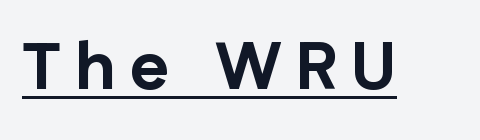
{"serif": "no", "italic": "no", "bold": "yes", "weight": "bold", "width": "normal", "stroke_contrast": "low", "x_height": "medium", "monospaced": "no", "underline": "yes", "letter_spacing": "wide", "letter_spacing_em": 0.21, "glyph_px": 67}
